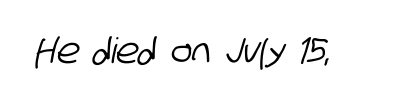
{"serif": "no", "width": "condensed", "stroke_contrast": "low", "x_height": "large", "monospaced": "no", "underline": "no", "letter_spacing": "normal", "letter_spacing_em": 0.0, "glyph_px": 35}
